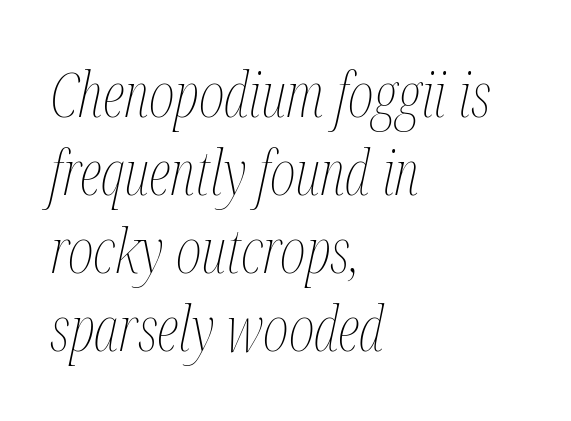
Q: Is the text bold? A: No.
Q: Is the text italic (slanted)? A: Yes, it leans right by about 12 degrees.
Q: Is the text underlined? A: No.
Q: How is the paragraph aligned? A: Left-aligned.
Q: Is the spacing between letters normal or unusually wide? A: Normal.
Q: Is the spacing between lines tight, normal or loose? A: Normal.
Q: Width (condensed, normal, or wide)? A: Condensed.
Q: Stroke contrast? A: Medium.
Q: x-height? A: Medium.
Q: Monospaced? A: No.
